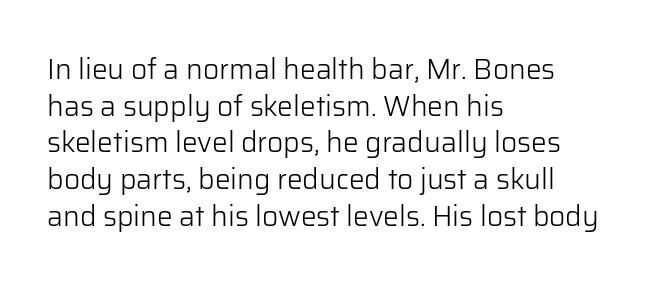
Q: Is the text bold? A: No.
Q: Is the text italic (slanted)? A: No, it is upright.
Q: Is the typeface a serif or a sans-serif typeface? A: Sans-serif.
Q: Is the text underlined? A: No.
Q: How is the paragraph aligned? A: Left-aligned.
Q: Is the spacing between letters normal or unusually wide? A: Normal.
Q: Is the spacing between lines tight, normal or loose? A: Normal.
Q: Width (condensed, normal, or wide)? A: Normal.
Q: Stroke contrast? A: Low.
Q: x-height? A: Medium.
Q: Monospaced? A: No.
